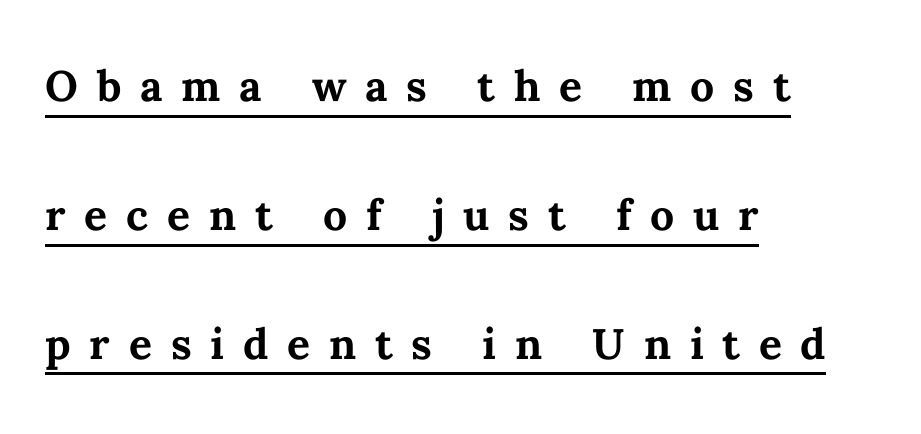
Q: Is the text bold? A: Yes.
Q: Is the text italic (slanted)? A: No, it is upright.
Q: Is the text underlined? A: Yes.
Q: How is the paragraph aligned? A: Left-aligned.
Q: Is the spacing between letters normal or unusually wide? A: Unusually wide.
Q: Is the spacing between lines tight, normal or loose? A: Loose.
Q: Width (condensed, normal, or wide)? A: Normal.
Q: Stroke contrast? A: Medium.
Q: x-height? A: Medium.
Q: Monospaced? A: No.
